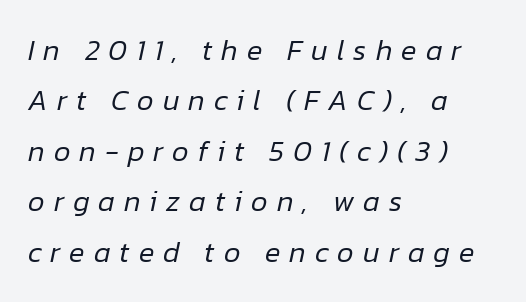
Only glyphs here, with clear space below each row. Does extra space separate the letters? Yes, quite a lot of it. A typesetter would call this proportional, since set widths differ per character. The lettering tilts uniformly, giving the passage an italic look.
